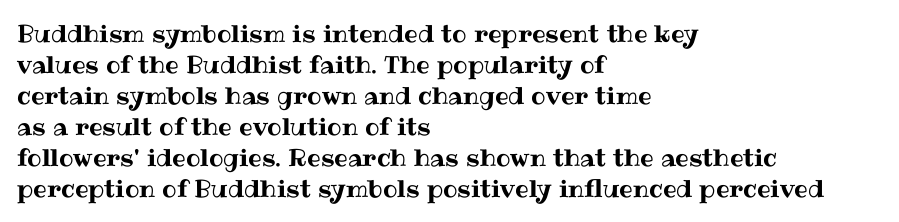
Q: Is the text italic (slanted)? A: No, it is upright.
Q: Is the text underlined? A: No.
Q: How is the paragraph aligned? A: Left-aligned.
Q: Is the spacing between letters normal or unusually wide? A: Normal.
Q: Is the spacing between lines tight, normal or loose? A: Normal.
